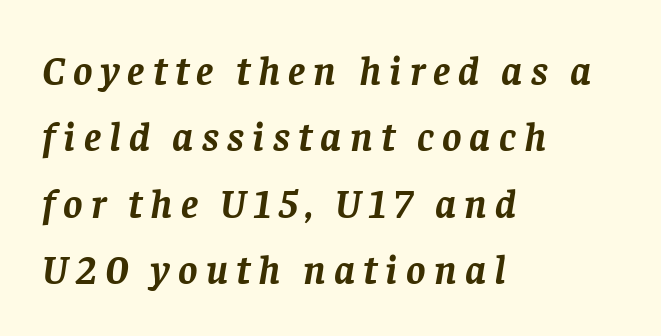
The image shows 41 px semibold serif type, italic (leaning right); set left-aligned, normal line spacing (1.62x), unusually wide letter spacing (+0.2 em), not underlined; low stroke contrast and a large x-height.
